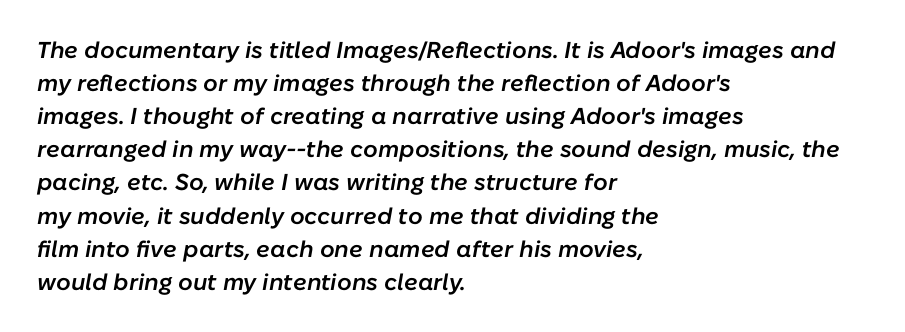
The image shows 23 px text type, italic (leaning right); set left-aligned, normal line spacing (1.44x), normal letter spacing, not underlined.
